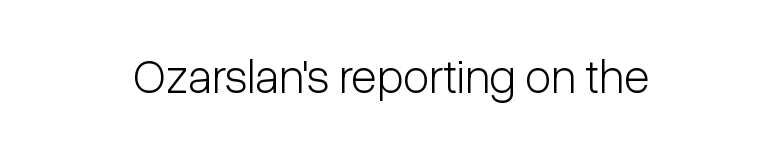
Q: Is the text bold? A: No.
Q: Is the text italic (slanted)? A: No, it is upright.
Q: Is the typeface a serif or a sans-serif typeface? A: Sans-serif.
Q: Is the text underlined? A: No.
Q: How is the paragraph aligned? A: Centered.
Q: Is the spacing between letters normal or unusually wide? A: Normal.
Q: Width (condensed, normal, or wide)? A: Condensed.
Q: Stroke contrast? A: Low.
Q: x-height? A: Medium.
Q: Monospaced? A: No.
